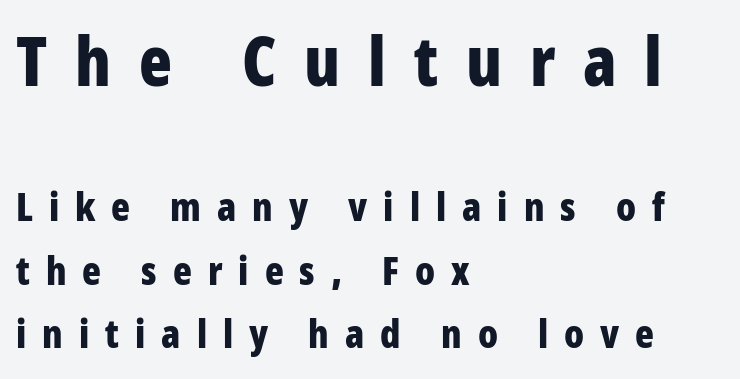
{"serif": "no", "italic": "no", "bold": "yes", "weight": "bold", "width": "condensed", "stroke_contrast": "low", "x_height": "large", "monospaced": "no", "underline": "no", "align": "left", "line_spacing": "normal", "line_spacing_ratio": 1.63, "letter_spacing": "wide", "letter_spacing_em": 0.41, "larger_block": "first", "size_ratio": 1.74, "glyph_px": 68}
